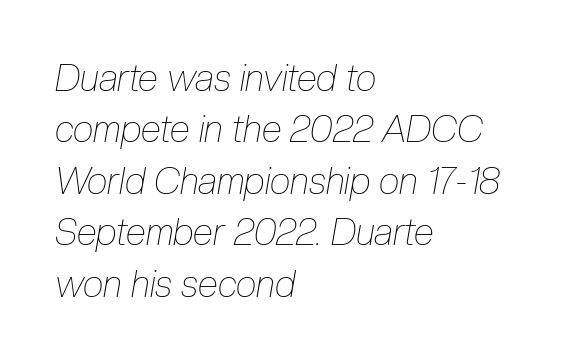
Q: Is the text bold? A: No.
Q: Is the text italic (slanted)? A: Yes, it leans right by about 10 degrees.
Q: Is the text underlined? A: No.
Q: How is the paragraph aligned? A: Left-aligned.
Q: Is the spacing between letters normal or unusually wide? A: Normal.
Q: Is the spacing between lines tight, normal or loose? A: Normal.
Q: Width (condensed, normal, or wide)? A: Condensed.
Q: Stroke contrast? A: Low.
Q: x-height? A: Medium.
Q: Monospaced? A: No.
